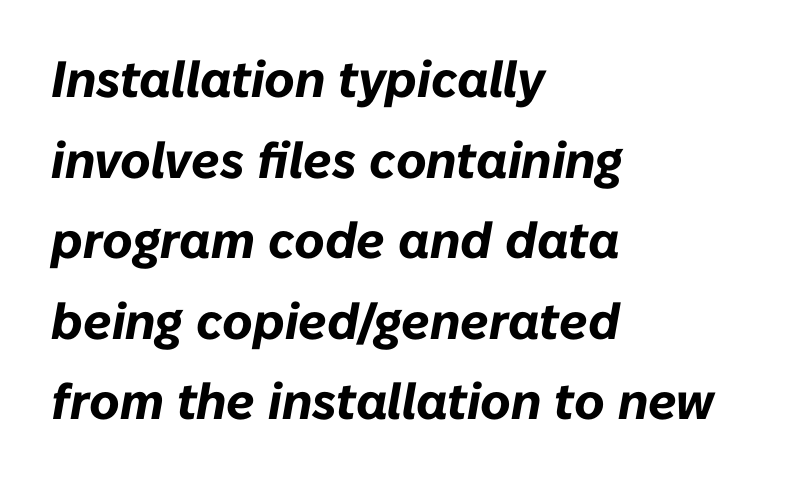
{"italic": "yes", "lean": "right", "slant_degrees": 10, "bold": "yes", "weight": "bold", "width": "normal", "stroke_contrast": "low", "x_height": "medium", "monospaced": "no", "underline": "no", "align": "left", "line_spacing": "normal", "line_spacing_ratio": 1.58, "letter_spacing": "normal", "letter_spacing_em": 0.0, "glyph_px": 51}
